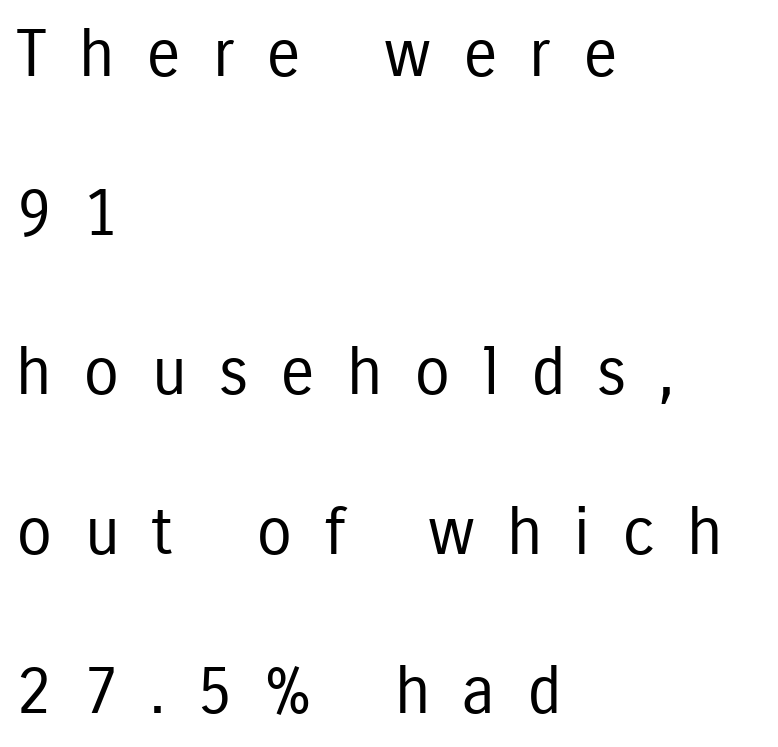
The type sits square on the baseline with zero lean. Weight class: somewhere from thin through regular. Regarding leading, the lines here are spaced well apart. Think of a printed novel: that variable character pitch is what you see here. The passage shown has open, widely tracked lettering throughout.
